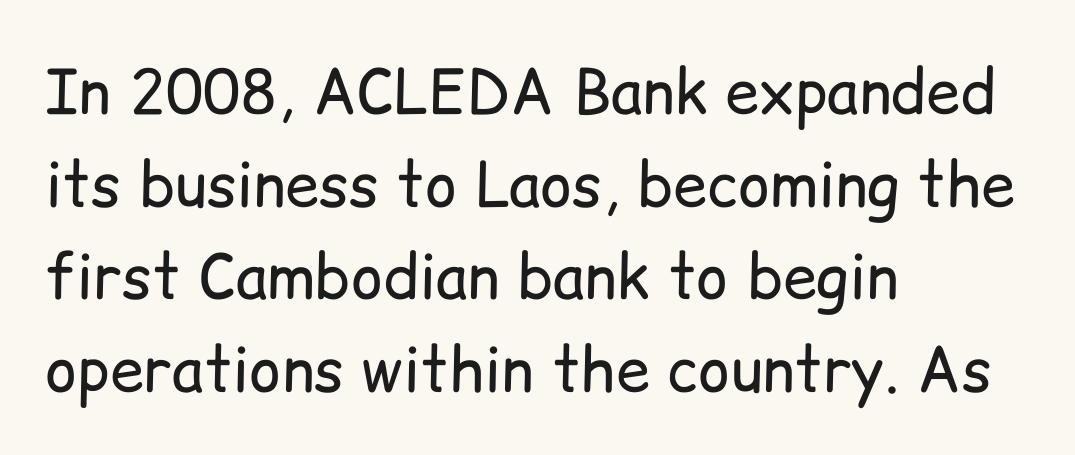
The image shows 61 px regular-weight sans-serif type, upright; set left-aligned, normal line spacing (1.52x), normal letter spacing, not underlined; low stroke contrast and a medium x-height.
